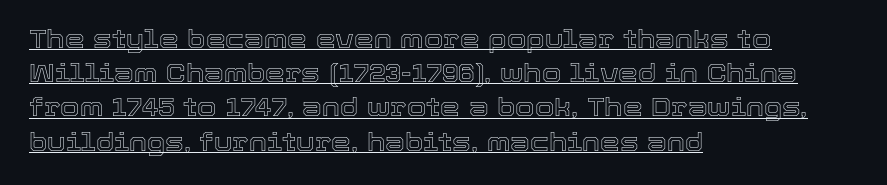
{"italic": "no", "underline": "yes", "align": "left", "line_spacing": "normal", "line_spacing_ratio": 1.37, "letter_spacing": "normal", "letter_spacing_em": 0.0, "glyph_px": 25}
